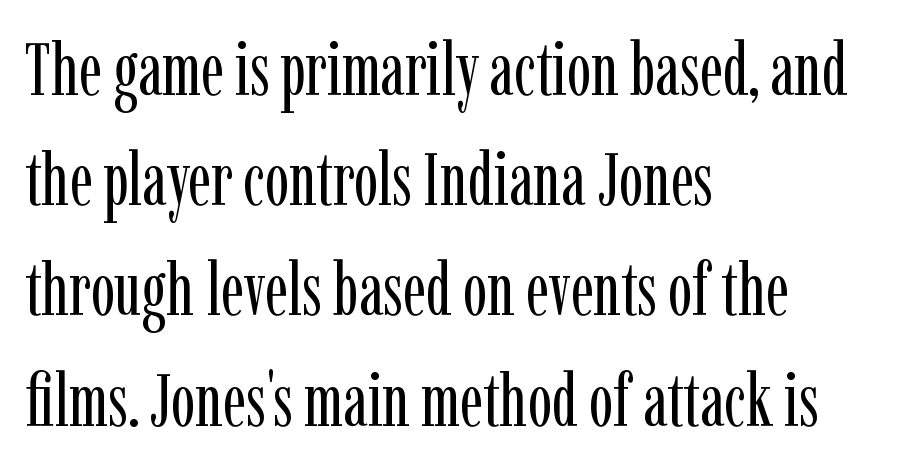
Q: Is the text bold? A: No.
Q: Is the text italic (slanted)? A: No, it is upright.
Q: Is the typeface a serif or a sans-serif typeface? A: Serif.
Q: Is the text underlined? A: No.
Q: How is the paragraph aligned? A: Left-aligned.
Q: Is the spacing between letters normal or unusually wide? A: Normal.
Q: Is the spacing between lines tight, normal or loose? A: Normal.
Q: Width (condensed, normal, or wide)? A: Condensed.
Q: Stroke contrast? A: Low.
Q: x-height? A: Medium.
Q: Monospaced? A: No.
